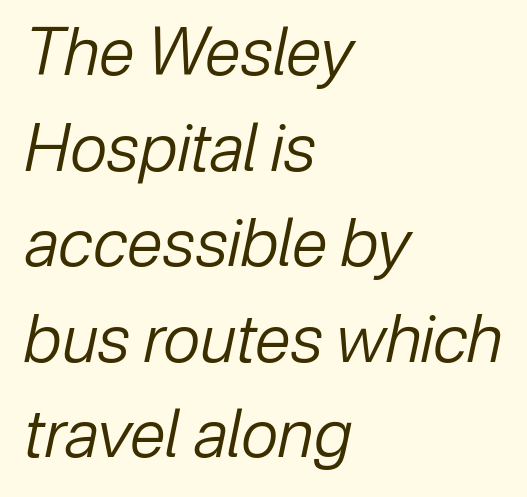
The image shows 65 px regular-weight type, italic (leaning right); set left-aligned, normal line spacing (1.47x), normal letter spacing, not underlined; low stroke contrast and a medium x-height.
